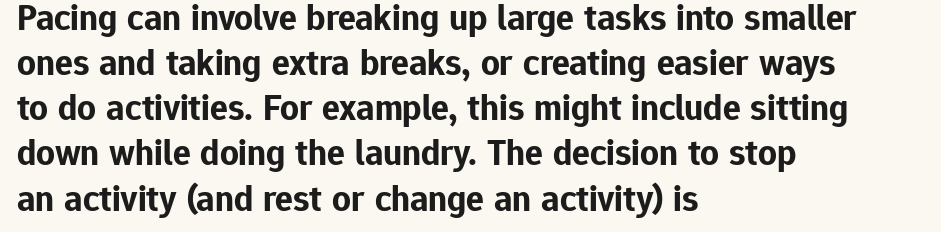
This rendering uses left alignment, leaving the right contour irregular. A typesetter would call this zero additional tracking. The letters stand upright; this is a roman face. Proportional: the letters do not fall into vertical columns.
